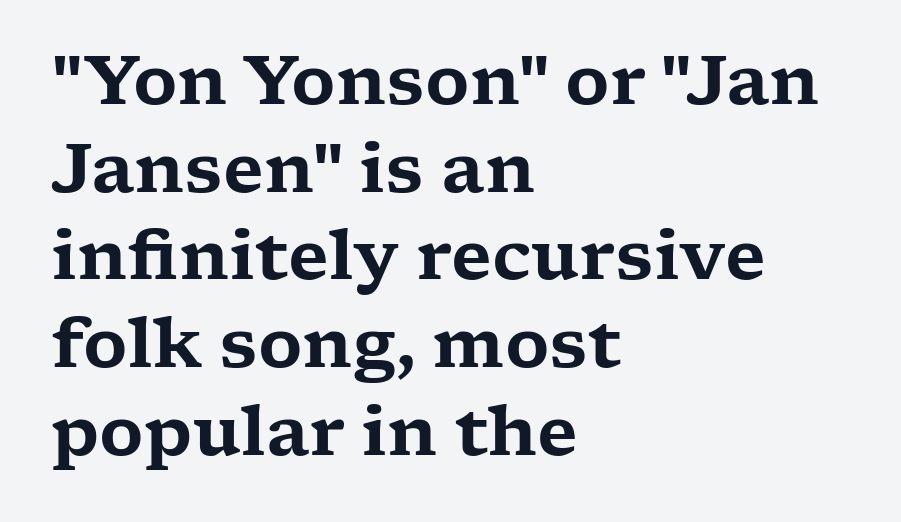
{"serif": "yes", "italic": "no", "width": "wide", "stroke_contrast": "low", "x_height": "medium", "monospaced": "no", "underline": "no", "align": "left", "line_spacing": "normal", "line_spacing_ratio": 1.29, "letter_spacing": "normal", "letter_spacing_em": 0.0, "glyph_px": 68}
